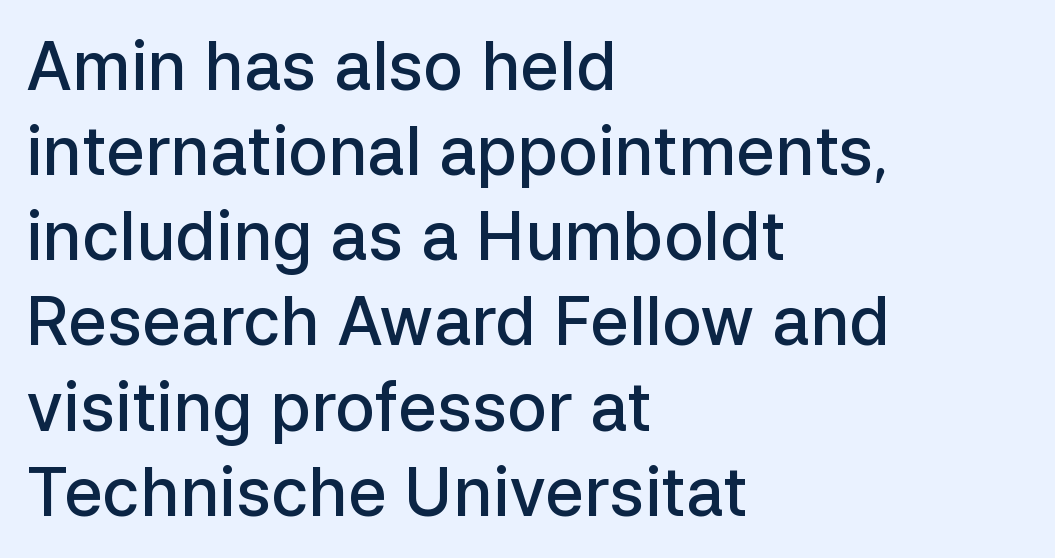
Q: Is the text bold? A: Semi-bold.
Q: Is the text italic (slanted)? A: No, it is upright.
Q: Is the typeface a serif or a sans-serif typeface? A: Sans-serif.
Q: Is the text underlined? A: No.
Q: How is the paragraph aligned? A: Left-aligned.
Q: Is the spacing between letters normal or unusually wide? A: Normal.
Q: Is the spacing between lines tight, normal or loose? A: Normal.
Q: Width (condensed, normal, or wide)? A: Normal.
Q: Stroke contrast? A: Low.
Q: x-height? A: Medium.
Q: Monospaced? A: No.
